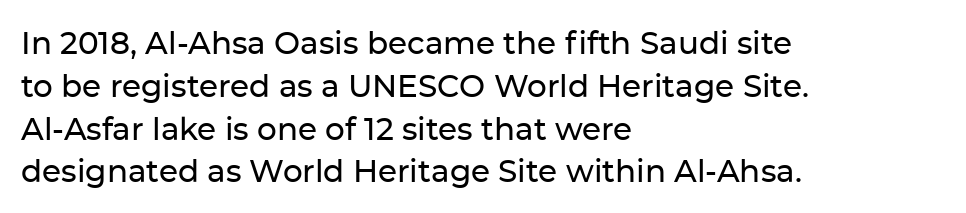
{"serif": "no", "italic": "no", "width": "normal", "stroke_contrast": "low", "x_height": "medium", "monospaced": "no", "underline": "no", "align": "left", "line_spacing": "normal", "line_spacing_ratio": 1.38, "letter_spacing": "normal", "letter_spacing_em": 0.0, "glyph_px": 31}
